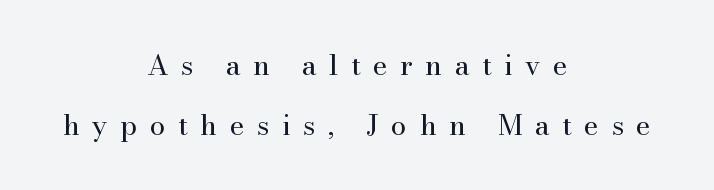
Q: Is the text bold? A: No.
Q: Is the text italic (slanted)? A: No, it is upright.
Q: Is the typeface a serif or a sans-serif typeface? A: Serif.
Q: Is the text underlined? A: No.
Q: How is the paragraph aligned? A: Centered.
Q: Is the spacing between letters normal or unusually wide? A: Unusually wide.
Q: Is the spacing between lines tight, normal or loose? A: Loose.
Q: Width (condensed, normal, or wide)? A: Normal.
Q: Stroke contrast? A: High.
Q: x-height? A: Small.
Q: Monospaced? A: No.
